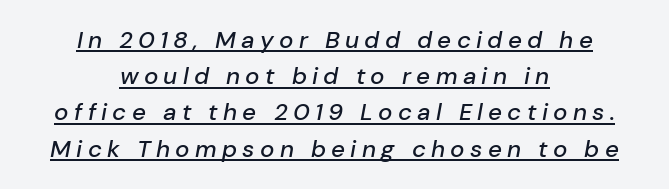
{"italic": "yes", "lean": "right", "slant_degrees": 10, "underline": "yes", "align": "center", "line_spacing": "normal", "line_spacing_ratio": 1.51, "letter_spacing": "wide", "letter_spacing_em": 0.22, "glyph_px": 24}
